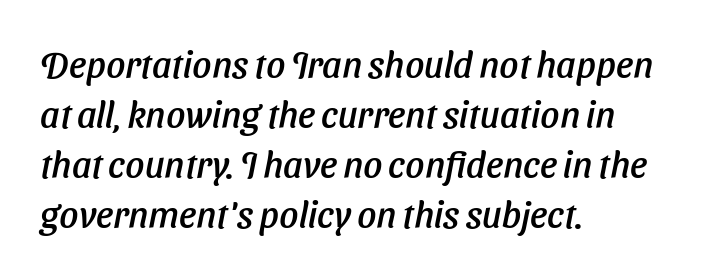
Vertical spacing — default. Spacing verdict: proportional, widths tailored to each character. Teacher's note: observe the even left margin — that is flush-left alignment. Underline: absent.
